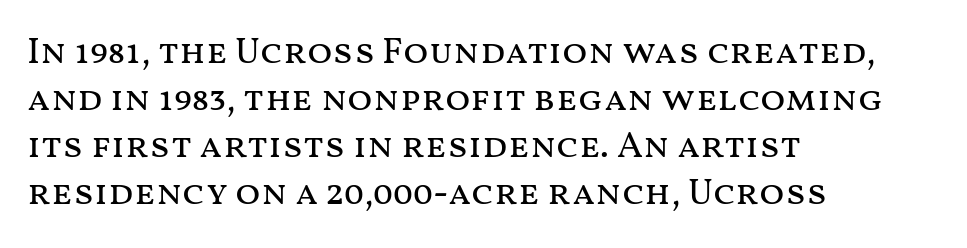
The passage shown is typed in a proportional face where columns would drift. The lines in this sample share a left origin and differ only in where they stop. Honestly, there is no underline to notice here at all. Bold? No — there's no thickening of the strokes. Posture: upright roman. Regarding leading, the lines here are spaced in the standard way.
